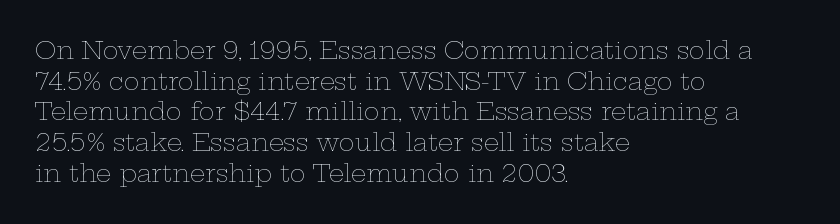
Is the type heavy? It reads as light-to-regular instead. Leftover space on each line is placed entirely after the last word. Characters follow at the spacing the type designer built in. The passage shown stacks its lines at a standard gap.
